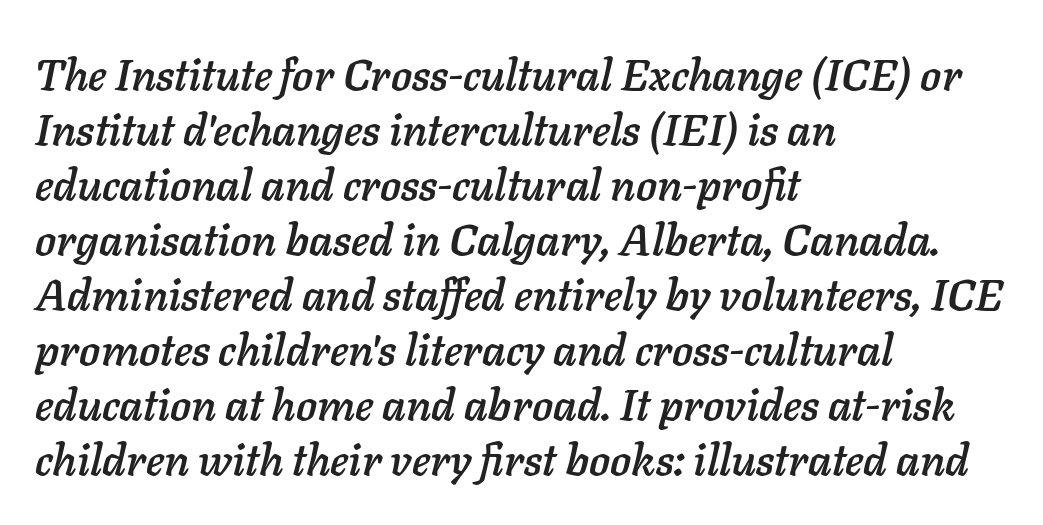
These lines stack with their left ends in a neat column. Inter-character spacing is left at the font's built-in metrics. Letters rest on an invisible, unmarked baseline. Style check: oblique.
